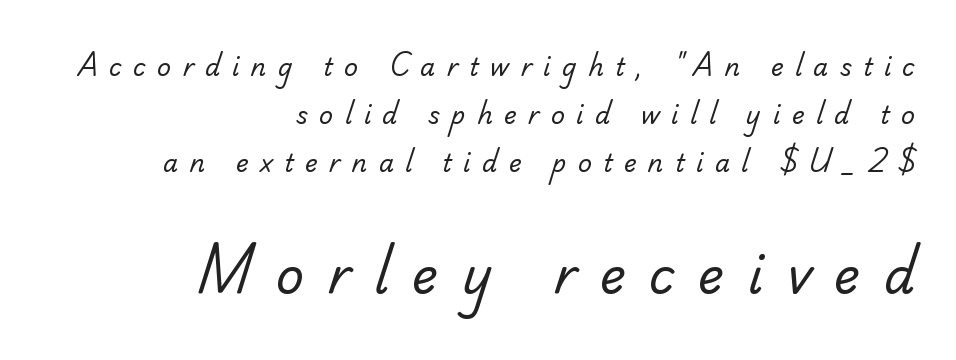
Q: Is the text bold? A: No.
Q: Is the typeface a serif or a sans-serif typeface? A: Sans-serif.
Q: Is the text underlined? A: No.
Q: How is the paragraph aligned? A: Right-aligned.
Q: Is the spacing between letters normal or unusually wide? A: Unusually wide.
Q: Is the spacing between lines tight, normal or loose? A: Loose.
Q: Which block of text is set in a larger size, the first (top) or the second (bottom)? A: The second (bottom) one.
Q: Width (condensed, normal, or wide)? A: Normal.
Q: Stroke contrast? A: Low.
Q: x-height? A: Small.
Q: Monospaced? A: No.
